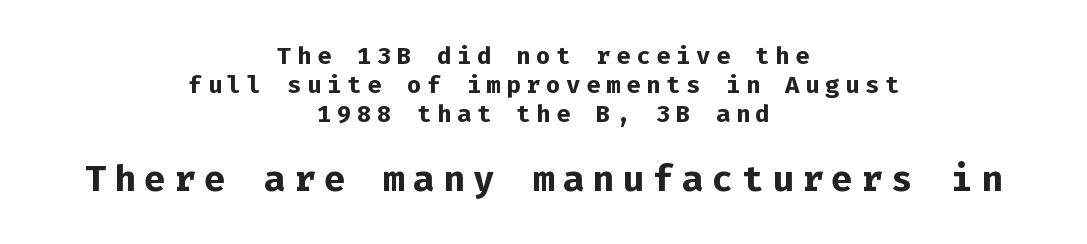
{"serif": "no", "italic": "no", "bold": "yes", "weight": "bold", "width": "normal", "stroke_contrast": "low", "x_height": "medium", "monospaced": "yes", "underline": "no", "align": "center", "line_spacing_ratio": 1.2, "letter_spacing": "wide", "letter_spacing_em": 0.23, "larger_block": "second", "size_ratio": 1.5, "glyph_px": 36}
